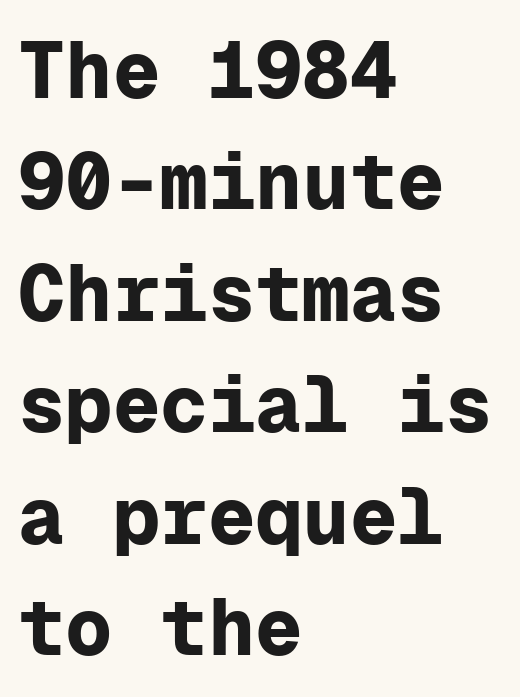
Q: Is the text bold? A: Yes.
Q: Is the text italic (slanted)? A: No, it is upright.
Q: Is the typeface a serif or a sans-serif typeface? A: Sans-serif.
Q: Is the text underlined? A: No.
Q: How is the paragraph aligned? A: Left-aligned.
Q: Is the spacing between letters normal or unusually wide? A: Normal.
Q: Is the spacing between lines tight, normal or loose? A: Normal.
Q: Width (condensed, normal, or wide)? A: Normal.
Q: Stroke contrast? A: Low.
Q: x-height? A: Medium.
Q: Monospaced? A: Yes.
